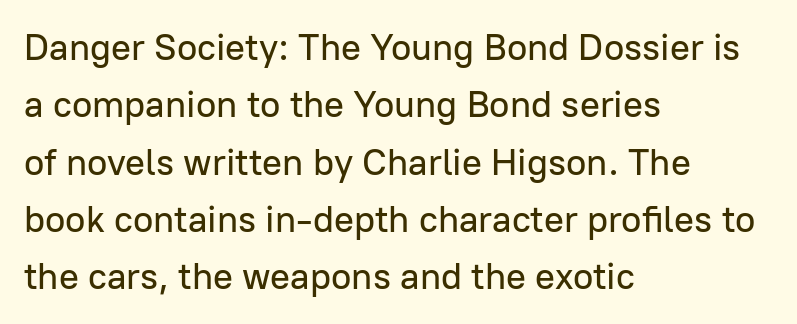
Q: Is the text italic (slanted)? A: No, it is upright.
Q: Is the typeface a serif or a sans-serif typeface? A: Sans-serif.
Q: Is the text underlined? A: No.
Q: How is the paragraph aligned? A: Left-aligned.
Q: Is the spacing between letters normal or unusually wide? A: Normal.
Q: Is the spacing between lines tight, normal or loose? A: Normal.
Q: Width (condensed, normal, or wide)? A: Normal.
Q: Stroke contrast? A: Low.
Q: x-height? A: Medium.
Q: Monospaced? A: No.
